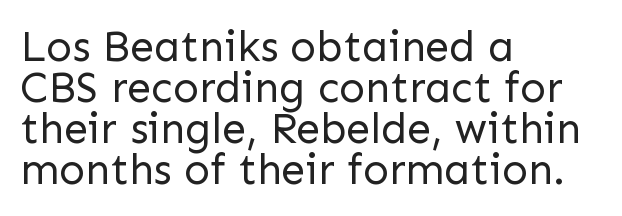
{"serif": "no", "italic": "no", "bold": "no", "weight": "regular", "width": "normal", "stroke_contrast": "low", "x_height": "medium", "monospaced": "no", "underline": "no", "align": "left", "line_spacing": "tight", "line_spacing_ratio": 0.95, "letter_spacing": "normal", "letter_spacing_em": 0.0, "glyph_px": 43}
